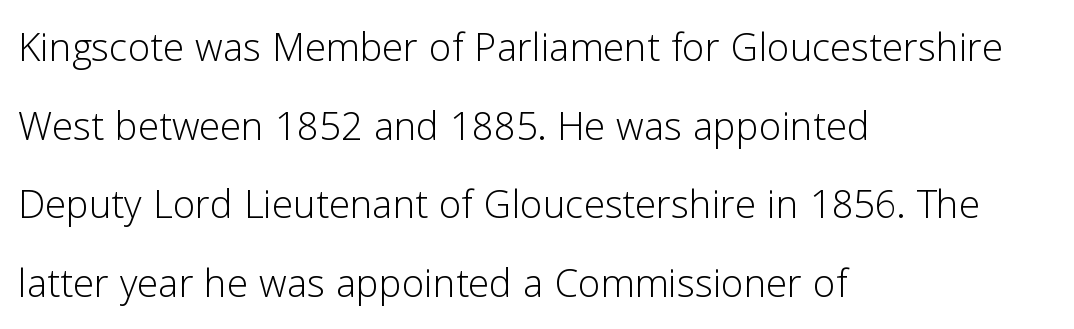
Horizontal alignment here is leftward, the default for most running prose. The words here are not underlined. The rows are spaced the way most documents space them. No letter is thick-stroked: the sample isn't bold. In terms of letterform style, serifs are entirely absent. Vertical strokes here are truly vertical.
